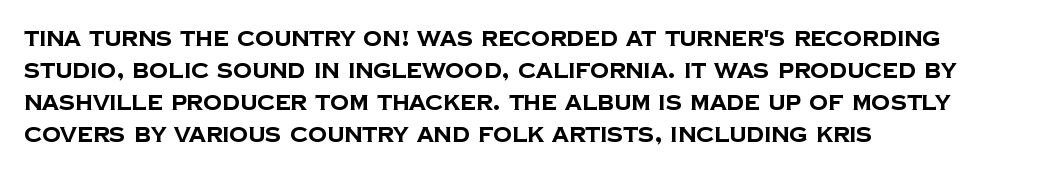
The string is rendered with underlining switched off. What stands out about the letter spacing? Nothing — it is the standard amount. I'd describe the lettering as bold — thick and assertive. What's the leading like? Ordinary, nothing unusual. This rendering uses left alignment, leaving the right contour irregular.
